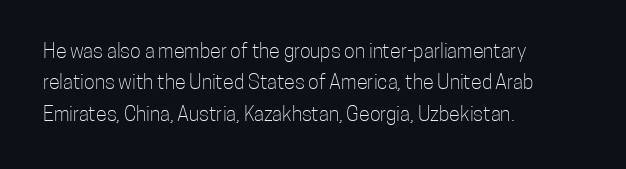
{"italic": "no", "bold": "no", "underline": "no", "align": "left", "line_spacing": "normal", "line_spacing_ratio": 1.57, "letter_spacing": "normal", "letter_spacing_em": 0.0, "glyph_px": 20}
